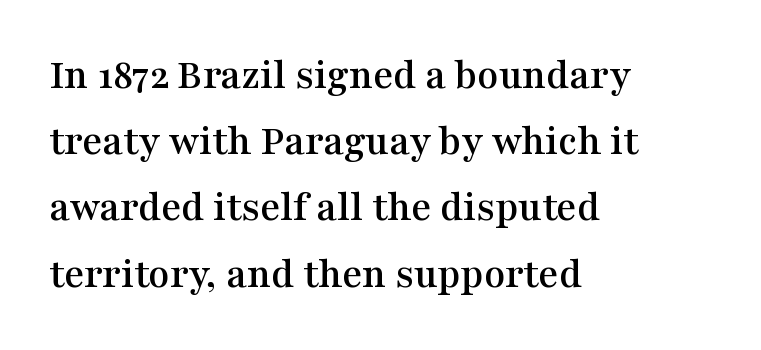
The image shows 43 px wide serif type, upright; set left-aligned, normal line spacing (1.54x), normal letter spacing, not underlined; medium stroke contrast and a medium x-height.
